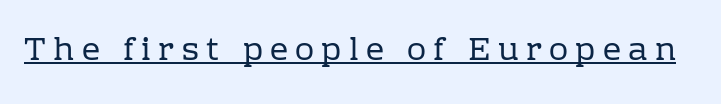
You can tell from the footed stems that serif type was used. Does a line run under the words? Yes, clearly. A quiet, ordinary-to-light weight characterises the typeface. Notice how the stems are strictly vertical — no italics here.
